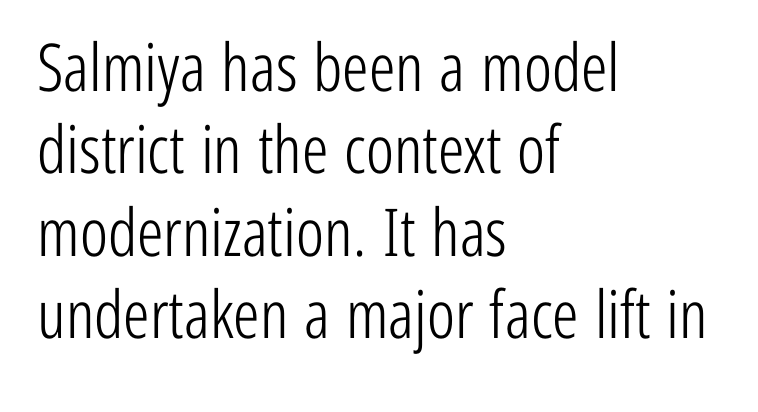
This rendering features lettering with no underline. How would I describe the line gaps? Plain and ordinary. This is the regular roman posture of the typeface. Looks like regular typesetting: each glyph gets only the width it needs.
